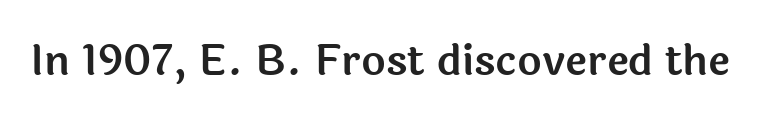
{"serif": "no", "italic": "no", "width": "normal", "x_height": "medium", "monospaced": "no", "underline": "no", "letter_spacing": "normal", "letter_spacing_em": 0.0, "glyph_px": 42}
